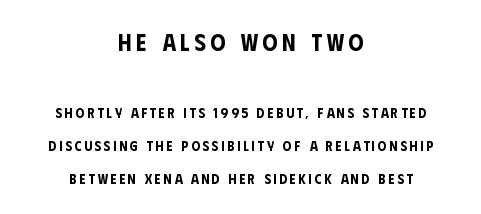
Unmarked baselines from the first word to the last. Posture: straight, roman, zero tilt. The block of text is sparse from top to bottom, with ample space between rows. In CSS terms this would be text-align: center. The block sitting higher on the canvas is the one with enlarged characters.
